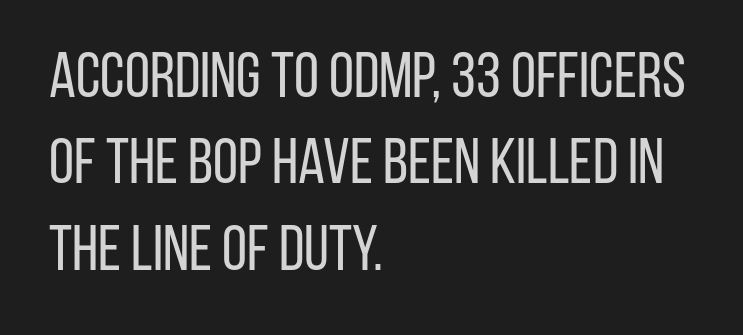
What's the leading like? Ordinary, nothing unusual. Proportional: the letters do not fall into vertical columns. Every character sits straight up, as roman type does. The tracking reads as untouched default to a designer's eye.
